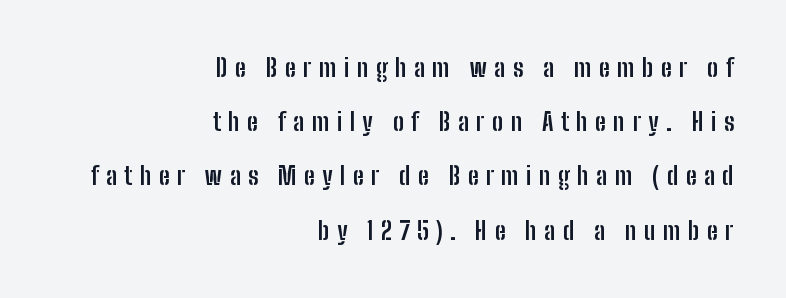
Q: Is the text bold? A: Yes.
Q: Is the text italic (slanted)? A: No, it is upright.
Q: Is the text underlined? A: No.
Q: How is the paragraph aligned? A: Right-aligned.
Q: Is the spacing between letters normal or unusually wide? A: Unusually wide.
Q: Is the spacing between lines tight, normal or loose? A: Loose.
